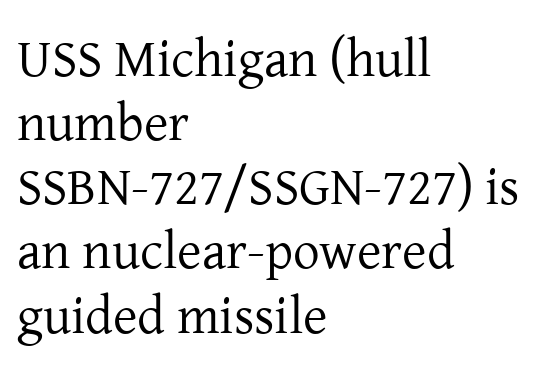
The image shows 53 px regular-weight serif type, upright; set left-aligned, line spacing 1.21x, normal letter spacing, not underlined; low stroke contrast and a medium x-height.
